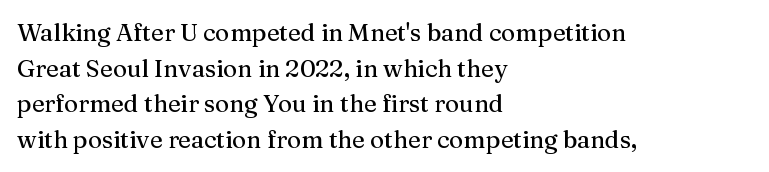
Q: Is the text italic (slanted)? A: No, it is upright.
Q: Is the text underlined? A: No.
Q: How is the paragraph aligned? A: Left-aligned.
Q: Is the spacing between letters normal or unusually wide? A: Normal.
Q: Is the spacing between lines tight, normal or loose? A: Normal.
